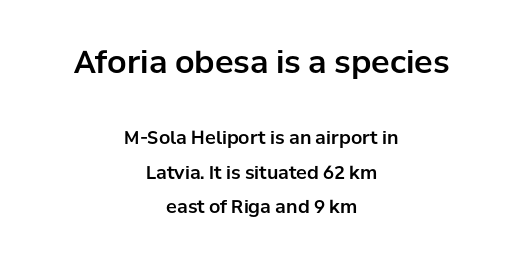
Q: Is the text italic (slanted)? A: No, it is upright.
Q: Is the typeface a serif or a sans-serif typeface? A: Sans-serif.
Q: Is the text underlined? A: No.
Q: How is the paragraph aligned? A: Centered.
Q: Is the spacing between letters normal or unusually wide? A: Normal.
Q: Is the spacing between lines tight, normal or loose? A: Loose.
Q: Which block of text is set in a larger size, the first (top) or the second (bottom)? A: The first (top) one.
Q: Width (condensed, normal, or wide)? A: Normal.
Q: Stroke contrast? A: Low.
Q: x-height? A: Medium.
Q: Monospaced? A: No.
